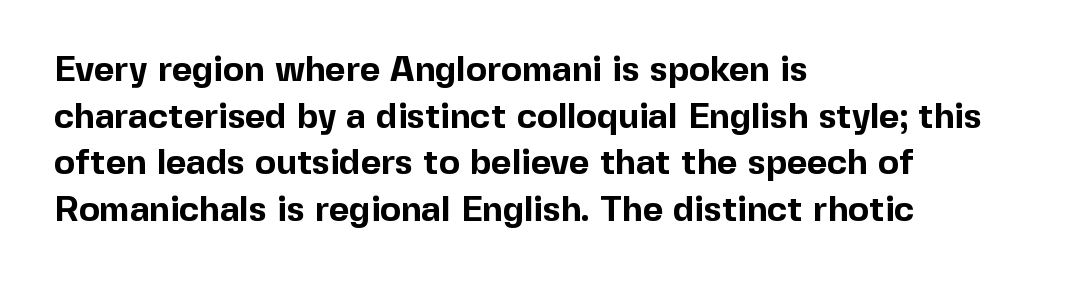
{"serif": "no", "italic": "no", "bold": "yes", "weight": "bold", "width": "normal", "x_height": "medium", "monospaced": "no", "underline": "no", "align": "left", "line_spacing": "normal", "line_spacing_ratio": 1.33, "letter_spacing": "normal", "letter_spacing_em": 0.0, "glyph_px": 35}
